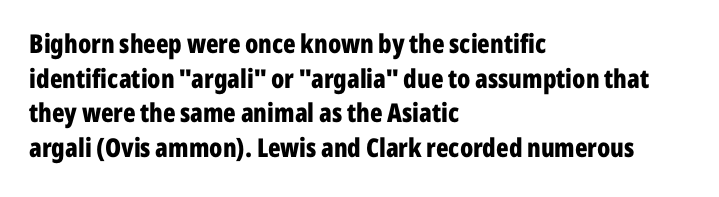
{"italic": "no", "bold": "yes", "underline": "no", "align": "left", "line_spacing": "normal", "line_spacing_ratio": 1.33, "letter_spacing": "normal", "letter_spacing_em": 0.0, "glyph_px": 26}
